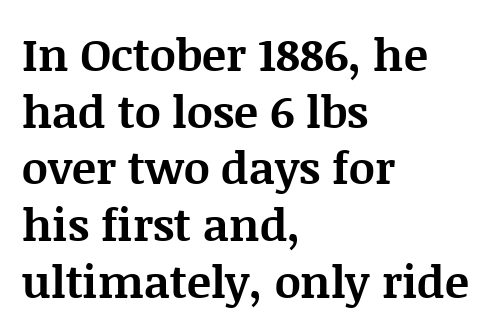
The image shows 45 px bold serif type, upright; set left-aligned, normal line spacing (1.26x), normal letter spacing, not underlined; medium stroke contrast and a large x-height.
